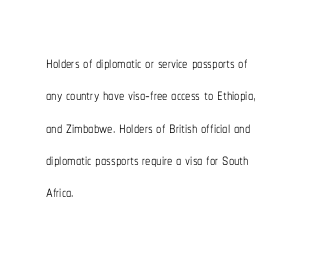
Q: Is the text bold? A: No.
Q: Is the text italic (slanted)? A: No, it is upright.
Q: Is the text underlined? A: No.
Q: How is the paragraph aligned? A: Left-aligned.
Q: Is the spacing between letters normal or unusually wide? A: Normal.
Q: Is the spacing between lines tight, normal or loose? A: Normal.
